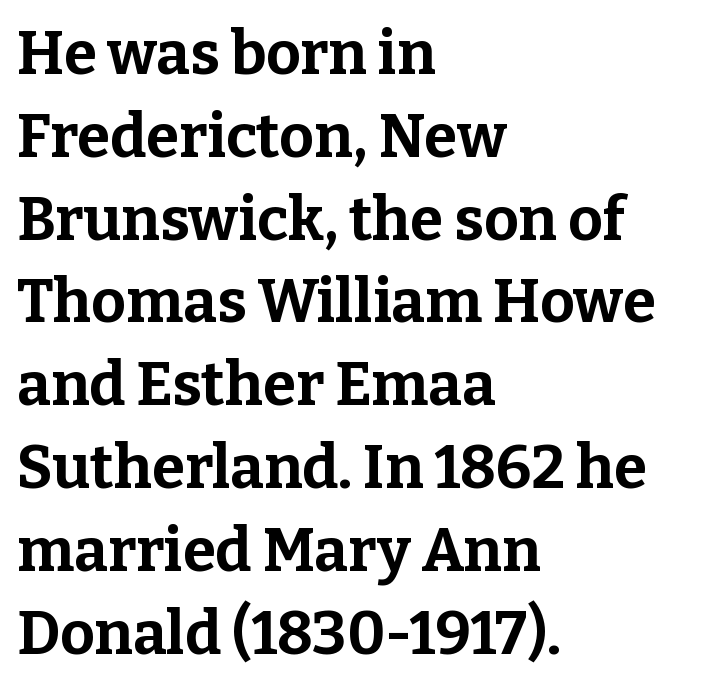
{"serif": "yes", "italic": "no", "bold": "yes", "weight": "bold", "width": "normal", "stroke_contrast": "low", "x_height": "medium", "monospaced": "no", "underline": "no", "align": "left", "line_spacing": "normal", "line_spacing_ratio": 1.38, "letter_spacing": "normal", "letter_spacing_em": 0.0, "glyph_px": 60}
